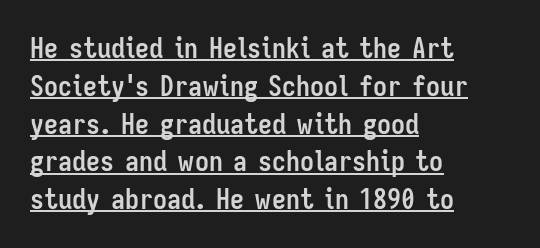
Leftover space on each line is placed entirely after the last word. Is there any slant? The stems are plumb. A typesetter would call this zero additional tracking. This block has exactly the height ordinary leading produces.
